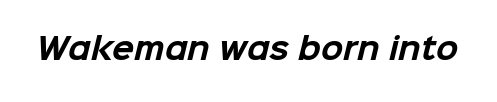
Any mark beneath the type? The region is blank. The sample has been set heavy, in full bold. Standard letterfit; no display-style spreading of the glyphs. Looks like regular typesetting: each glyph gets only the width it needs. The face used here is a sans, in the tradition of grotesques and geometrics.
